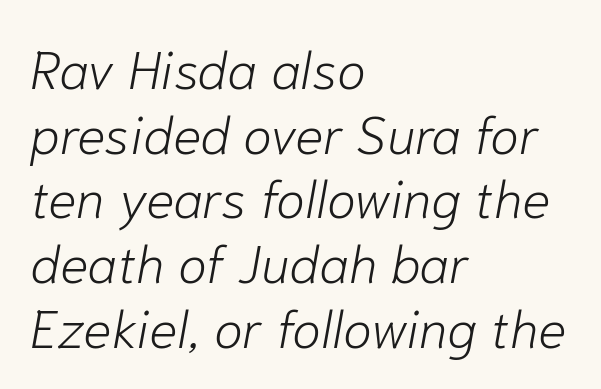
Q: Is the text bold? A: No.
Q: Is the text italic (slanted)? A: Yes, it leans right by about 10 degrees.
Q: Is the text underlined? A: No.
Q: How is the paragraph aligned? A: Left-aligned.
Q: Is the spacing between letters normal or unusually wide? A: Normal.
Q: Width (condensed, normal, or wide)? A: Normal.
Q: Stroke contrast? A: Low.
Q: x-height? A: Medium.
Q: Monospaced? A: No.
